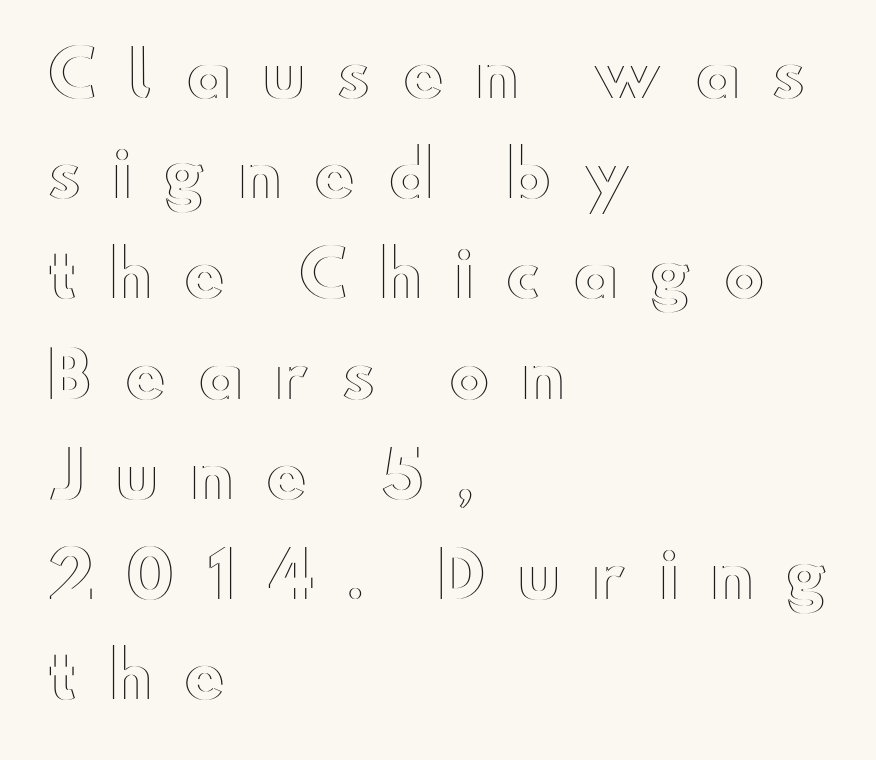
The image shows 63 px wide type, upright; set left-aligned, normal line spacing (1.59x), unusually wide letter spacing (+0.49 em), not underlined; a small x-height.
